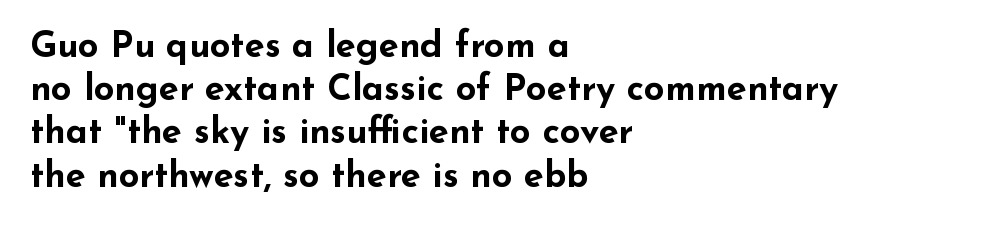
The image shows 36 px bold, wide sans-serif type, upright; set left-aligned, line spacing 1.2x, normal letter spacing, not underlined; low stroke contrast and a small x-height.
